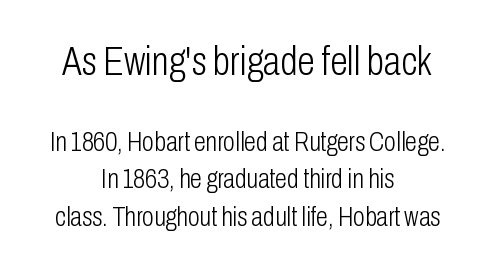
{"serif": "no", "italic": "no", "bold": "no", "weight": "light", "width": "condensed", "stroke_contrast": "low", "x_height": "medium", "monospaced": "no", "underline": "no", "align": "center", "line_spacing": "normal", "line_spacing_ratio": 1.39, "letter_spacing": "normal", "letter_spacing_em": 0.0, "larger_block": "first", "size_ratio": 1.48, "glyph_px": 40}
